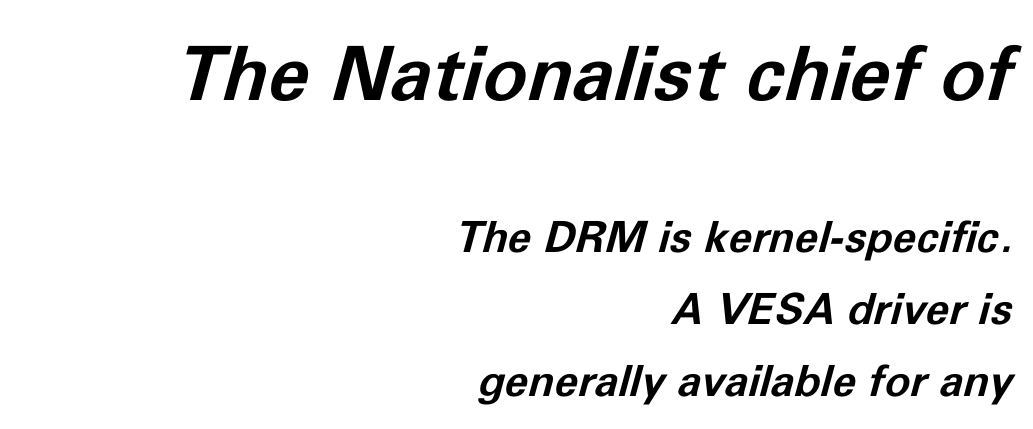
Q: Is the text bold? A: Yes.
Q: Is the text italic (slanted)? A: Yes, it leans right by about 11 degrees.
Q: Is the text underlined? A: No.
Q: How is the paragraph aligned? A: Right-aligned.
Q: Is the spacing between letters normal or unusually wide? A: Normal.
Q: Is the spacing between lines tight, normal or loose? A: Normal.
Q: Which block of text is set in a larger size, the first (top) or the second (bottom)? A: The first (top) one.
Q: Width (condensed, normal, or wide)? A: Normal.
Q: Stroke contrast? A: Low.
Q: x-height? A: Medium.
Q: Monospaced? A: No.
